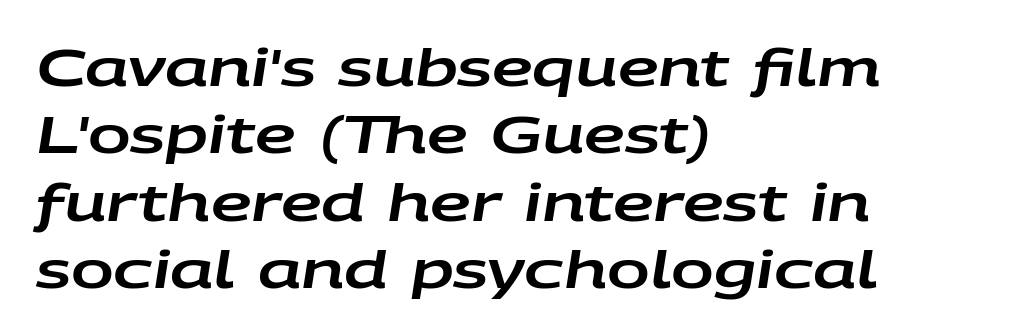
{"italic": "yes", "lean": "right", "slant_degrees": 9, "width": "wide", "stroke_contrast": "low", "x_height": "large", "monospaced": "no", "underline": "no", "align": "left", "line_spacing": "normal", "line_spacing_ratio": 1.32, "letter_spacing": "normal", "letter_spacing_em": 0.0, "glyph_px": 51}
